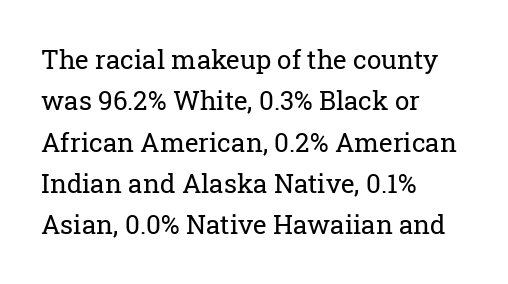
Each stroke keeps to a modest, everyday thickness or less. Whoever set this chose a conventional vertical rhythm. Caption: multi-line text, flush left, ragged right. Underlining? Definitely not there.
